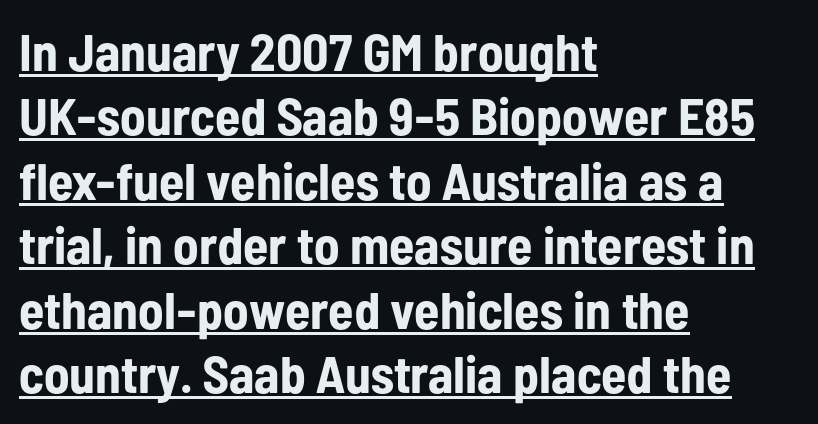
{"serif": "no", "italic": "no", "bold": "yes", "weight": "bold", "width": "condensed", "stroke_contrast": "low", "x_height": "medium", "monospaced": "no", "underline": "yes", "align": "left", "line_spacing_ratio": 1.24, "letter_spacing": "normal", "letter_spacing_em": 0.0, "glyph_px": 52}
